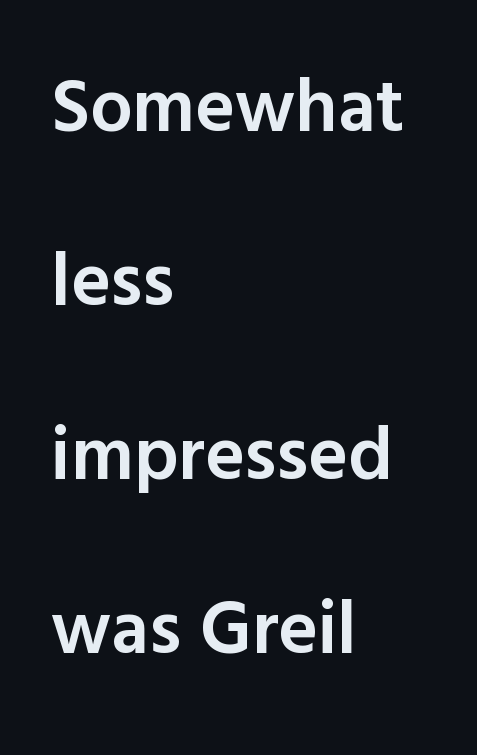
{"serif": "no", "italic": "no", "bold": "semi", "weight": "semibold", "width": "normal", "x_height": "medium", "monospaced": "no", "underline": "no", "align": "left", "line_spacing": "loose", "line_spacing_ratio": 2.32, "letter_spacing": "normal", "letter_spacing_em": 0.0, "glyph_px": 75}
